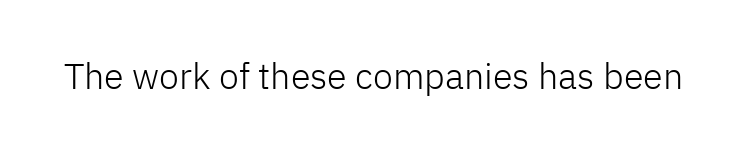
Q: Is the text bold? A: No.
Q: Is the text italic (slanted)? A: No, it is upright.
Q: Is the typeface a serif or a sans-serif typeface? A: Sans-serif.
Q: Is the text underlined? A: No.
Q: Is the spacing between letters normal or unusually wide? A: Normal.
Q: Width (condensed, normal, or wide)? A: Normal.
Q: Stroke contrast? A: Low.
Q: x-height? A: Medium.
Q: Monospaced? A: No.
